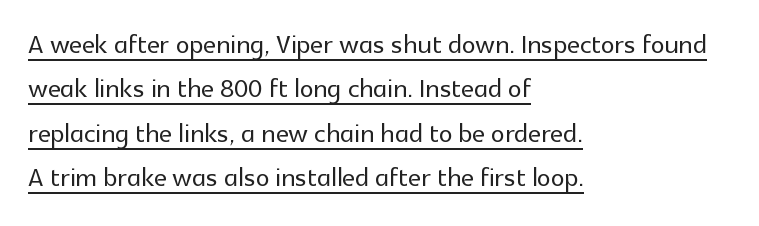
The rendering anchors every line to the left-hand side. The typography opts for an upright posture over an oblique one. Leading: standard. A continuous stroke trails under the words, as in a hyperlink. This rendering leaves character spacing at its baseline value. The face used here is a sans, in the tradition of grotesques and geometrics.
